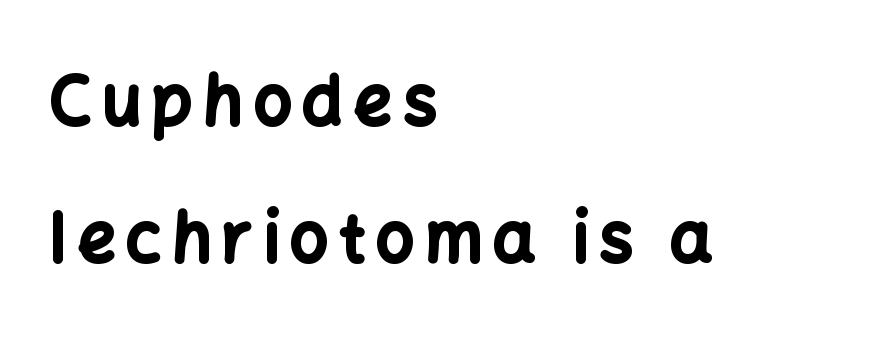
{"serif": "no", "italic": "no", "bold": "yes", "weight": "bold", "width": "normal", "stroke_contrast": "low", "x_height": "medium", "monospaced": "no", "underline": "no", "align": "left", "line_spacing": "loose", "line_spacing_ratio": 2.04, "glyph_px": 67}
